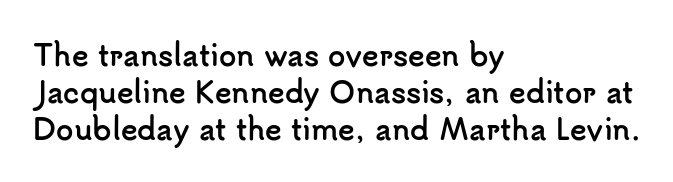
{"serif": "no", "italic": "no", "bold": "yes", "weight": "semibold", "width": "normal", "stroke_contrast": "low", "x_height": "small", "monospaced": "no", "underline": "no", "align": "left", "line_spacing": "normal", "line_spacing_ratio": 1.32, "letter_spacing": "normal", "letter_spacing_em": 0.0, "glyph_px": 28}
